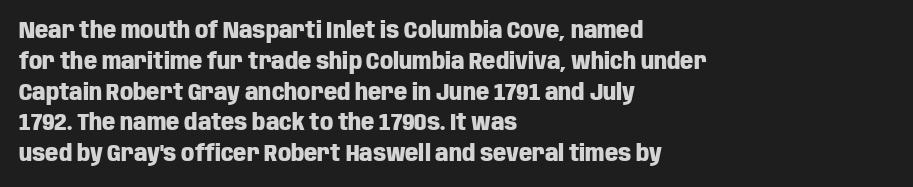
{"italic": "no", "bold": "yes", "underline": "no", "align": "left", "line_spacing": "normal", "line_spacing_ratio": 1.34, "letter_spacing": "normal", "letter_spacing_em": 0.0, "glyph_px": 23}
